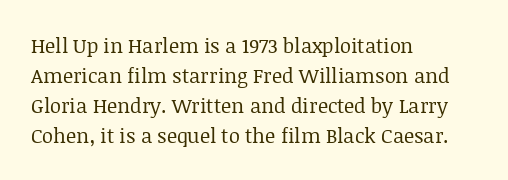
The image shows 20 px text type, upright; set left-aligned, normal line spacing (1.5x), normal letter spacing, not underlined.
